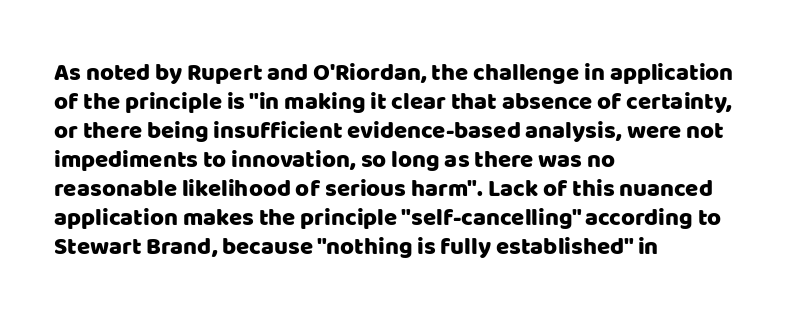
The image shows 24 px text type, upright; set left-aligned, line spacing 1.21x, normal letter spacing, not underlined.
